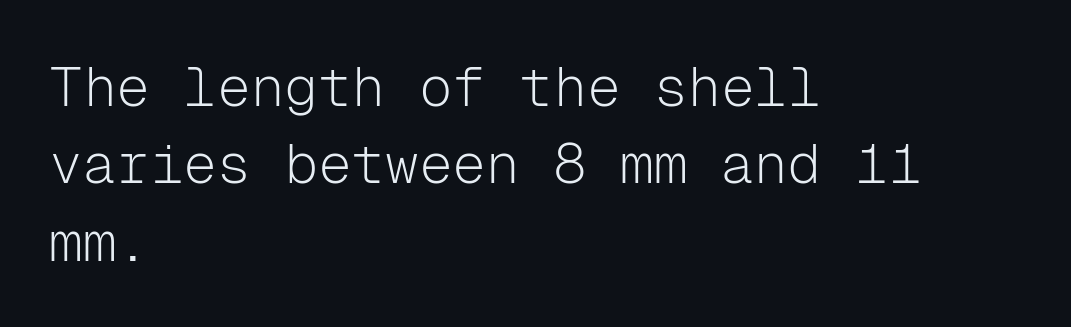
{"serif": "no", "italic": "no", "bold": "no", "weight": "light", "width": "normal", "stroke_contrast": "low", "x_height": "medium", "monospaced": "yes", "underline": "no", "align": "left", "line_spacing": "normal", "line_spacing_ratio": 1.38, "letter_spacing": "normal", "letter_spacing_em": 0.0, "glyph_px": 56}
